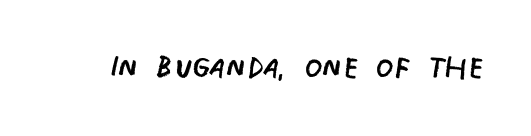
Here the designer chose a conventional face with non-uniform glyph widths. Any mark beneath the type? The region is blank. Check where the strokes stop: nothing finishes them off — pure sans. The typesetting does not lean heavy: it is not bold. The letters sit at their default tracking, neither squeezed nor spread.
